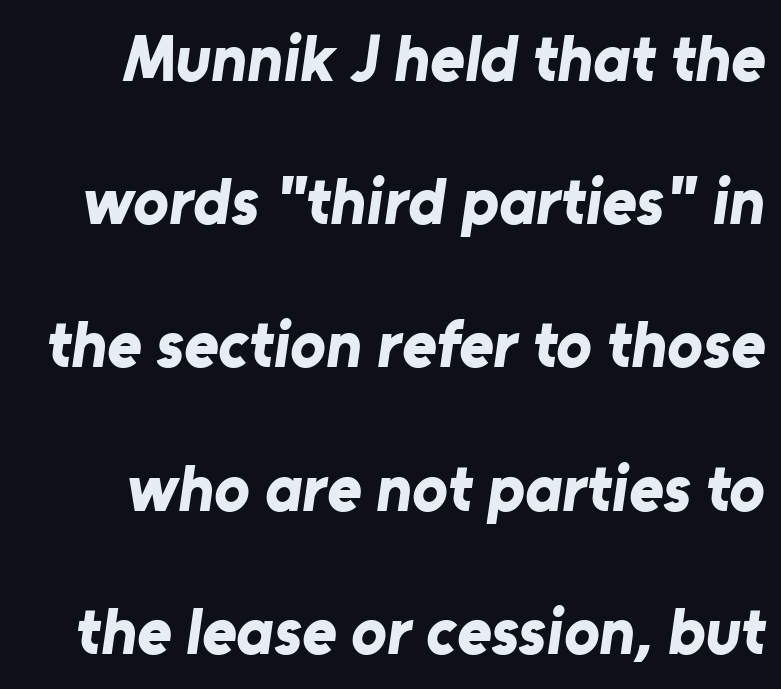
{"serif": "no", "bold": "yes", "weight": "bold", "width": "normal", "stroke_contrast": "low", "x_height": "medium", "monospaced": "no", "underline": "no", "line_spacing": "loose", "line_spacing_ratio": 2.17, "letter_spacing": "normal", "letter_spacing_em": 0.0, "glyph_px": 66}
